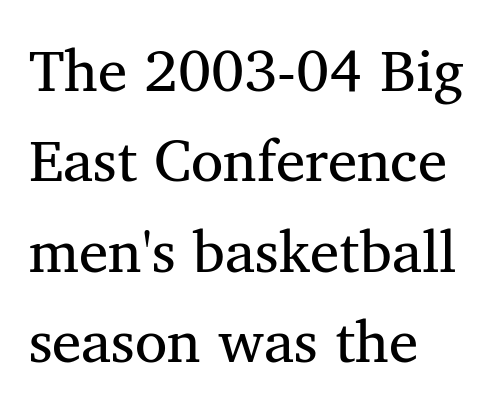
Q: Is the text bold? A: No.
Q: Is the text italic (slanted)? A: No, it is upright.
Q: Is the typeface a serif or a sans-serif typeface? A: Serif.
Q: Is the text underlined? A: No.
Q: How is the paragraph aligned? A: Left-aligned.
Q: Is the spacing between letters normal or unusually wide? A: Normal.
Q: Is the spacing between lines tight, normal or loose? A: Normal.
Q: Width (condensed, normal, or wide)? A: Normal.
Q: Stroke contrast? A: Medium.
Q: x-height? A: Medium.
Q: Monospaced? A: No.
